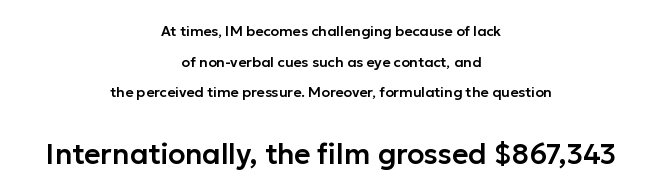
Q: Is the text italic (slanted)? A: No, it is upright.
Q: Is the typeface a serif or a sans-serif typeface? A: Sans-serif.
Q: Is the text underlined? A: No.
Q: How is the paragraph aligned? A: Centered.
Q: Is the spacing between letters normal or unusually wide? A: Normal.
Q: Is the spacing between lines tight, normal or loose? A: Loose.
Q: Which block of text is set in a larger size, the first (top) or the second (bottom)? A: The second (bottom) one.
Q: Width (condensed, normal, or wide)? A: Normal.
Q: Stroke contrast? A: Low.
Q: x-height? A: Medium.
Q: Monospaced? A: No.
